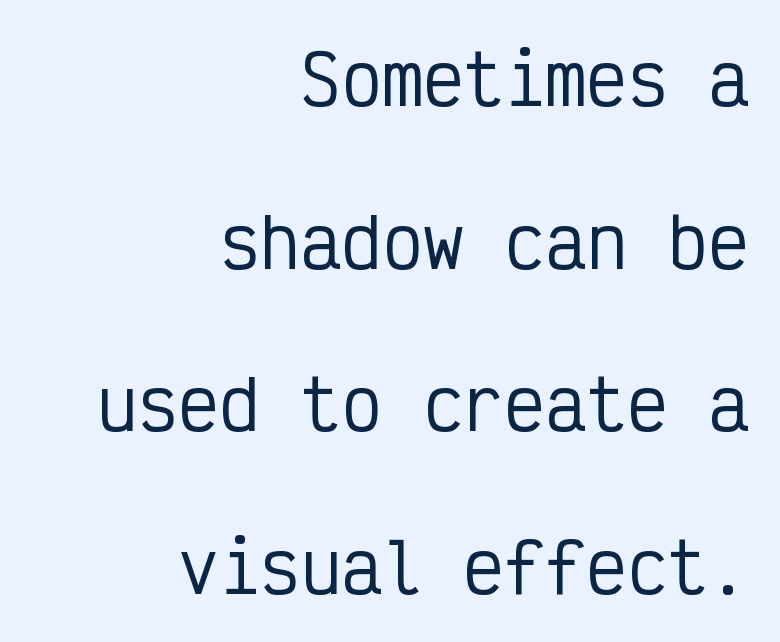
The image shows 68 px condensed sans-serif type, upright, monospaced; set right-aligned, loose line spacing (2.39x), normal letter spacing, not underlined; low stroke contrast and a medium x-height.
